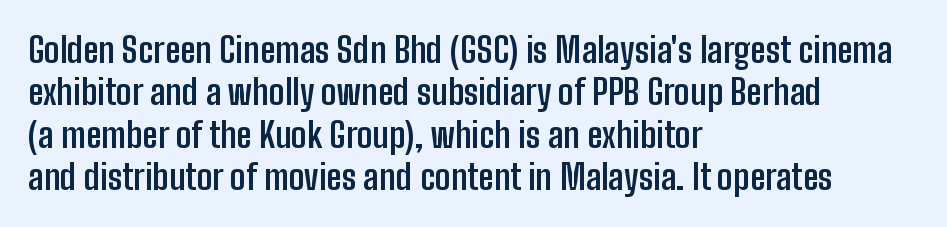
Serifs: no, the terminals of the letterforms are clean. The area under the type is left untouched. Think of a printed novel: that variable character pitch is what you see here. Upright lettering throughout.
